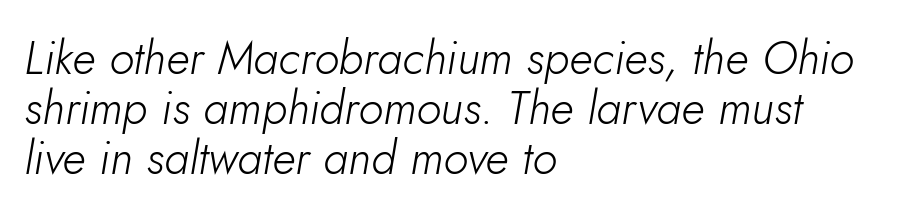
The letterforms sit shoulder to shoulder at normal distance. A typesetter would mark this as italic. On a weight scale, this lands at 450 or below. Only glyphs here, with clear space below each row. Proportional: the letters do not fall into vertical columns. Teacher's note: observe the even left margin — that is flush-left alignment.
